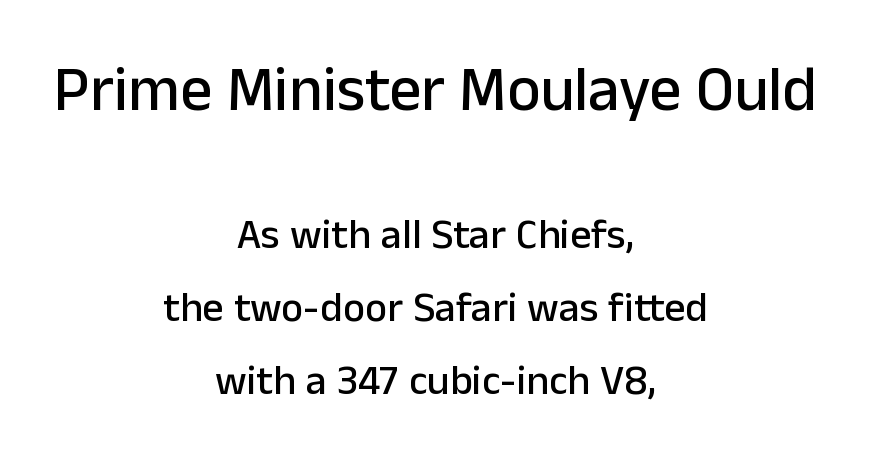
Centered paragraph, ragged on both sides. The more generous point size was reserved for the upper chunk. The text was rendered using a sans face with plain stroke endings. Proportional: the letters do not fall into vertical columns.
